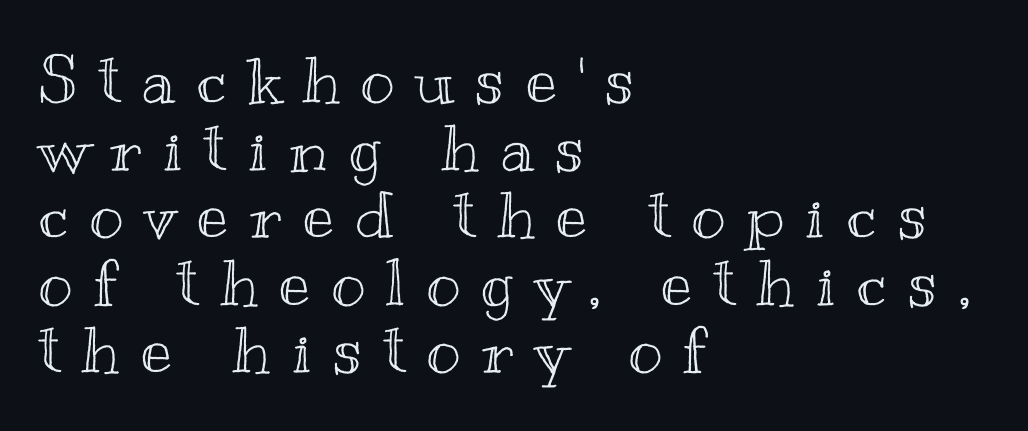
The image shows 65 px wide type, upright; set left-aligned, tight line spacing (1.04x), unusually wide letter spacing (+0.33 em), not underlined; a small x-height.
